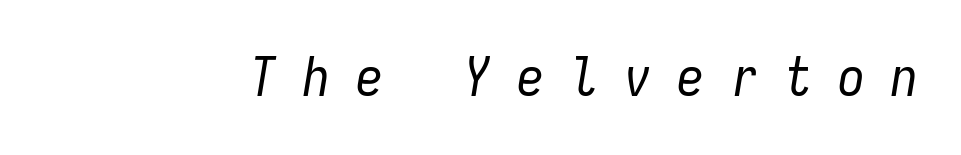
The image shows 54 px regular-weight, condensed type, italic (leaning right), monospaced; set unusually wide letter spacing (+0.49 em), not underlined; low stroke contrast and a medium x-height.
